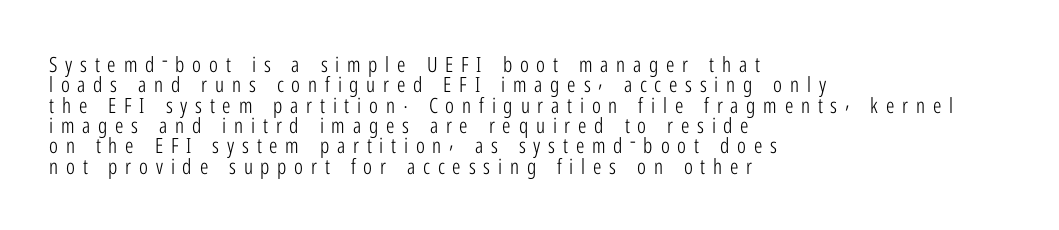
Q: Is the text bold? A: No.
Q: Is the text italic (slanted)? A: No, it is upright.
Q: Is the text underlined? A: No.
Q: How is the paragraph aligned? A: Left-aligned.
Q: Is the spacing between letters normal or unusually wide? A: Unusually wide.
Q: Is the spacing between lines tight, normal or loose? A: Tight.
